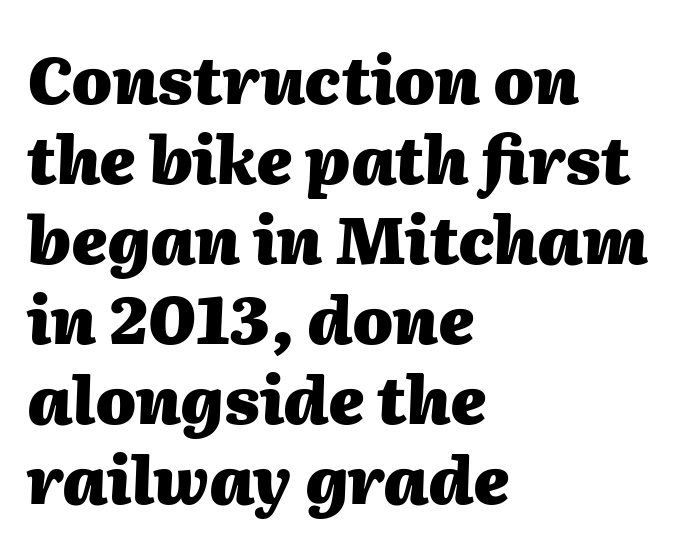
The image shows 65 px heavy type, italic (leaning right); set left-aligned, line spacing 1.23x, normal letter spacing, not underlined; medium stroke contrast and a medium x-height.
